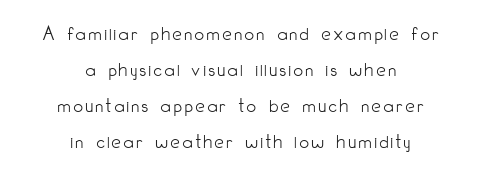
The zone under the glyphs is completely vacant. Alignment: centered. Do the letters lean? They stand straight. Stems here are at most as thick as an everyday book face.
